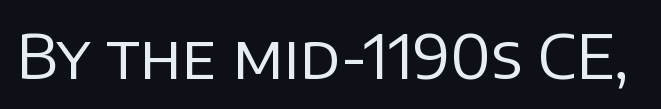
Q: Is the text bold? A: No.
Q: Is the text italic (slanted)? A: No, it is upright.
Q: Is the typeface a serif or a sans-serif typeface? A: Sans-serif.
Q: Is the text underlined? A: No.
Q: Is the spacing between letters normal or unusually wide? A: Normal.
Q: Width (condensed, normal, or wide)? A: Normal.
Q: Stroke contrast? A: Low.
Q: x-height? A: Large.
Q: Monospaced? A: No.
